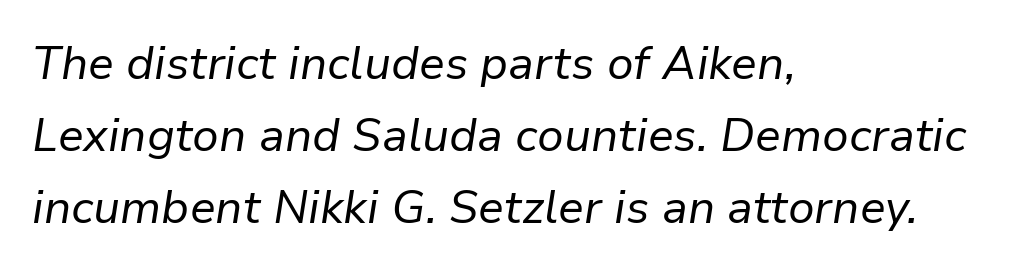
{"italic": "yes", "lean": "right", "slant_degrees": 9, "bold": "no", "weight": "regular", "width": "normal", "stroke_contrast": "low", "x_height": "medium", "monospaced": "no", "underline": "no", "align": "left", "line_spacing": "normal", "line_spacing_ratio": 1.56, "letter_spacing": "normal", "letter_spacing_em": 0.0, "glyph_px": 46}
